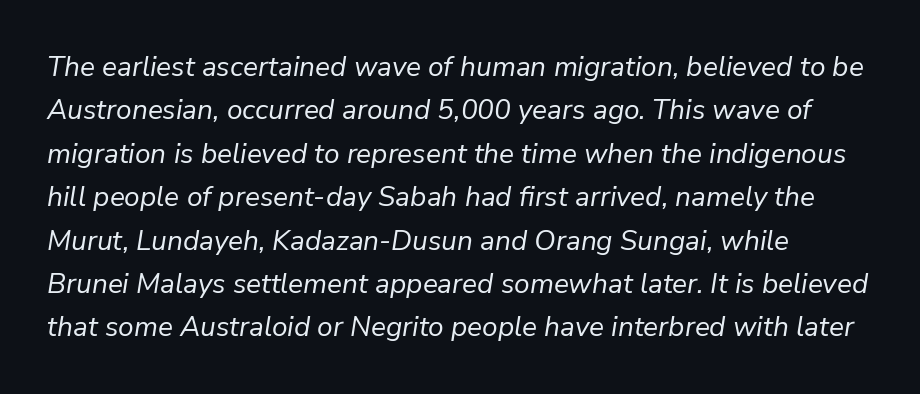
Q: Is the text bold? A: No.
Q: Is the text italic (slanted)? A: Yes, it leans right by about 9 degrees.
Q: Is the text underlined? A: No.
Q: How is the paragraph aligned? A: Left-aligned.
Q: Is the spacing between letters normal or unusually wide? A: Normal.
Q: Is the spacing between lines tight, normal or loose? A: Normal.
Q: Width (condensed, normal, or wide)? A: Normal.
Q: Stroke contrast? A: Low.
Q: x-height? A: Medium.
Q: Monospaced? A: No.
